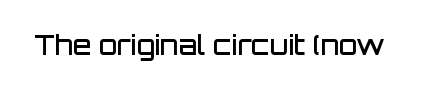
{"italic": "no", "bold": "semi", "underline": "no", "letter_spacing": "normal", "letter_spacing_em": 0.0, "glyph_px": 27}
